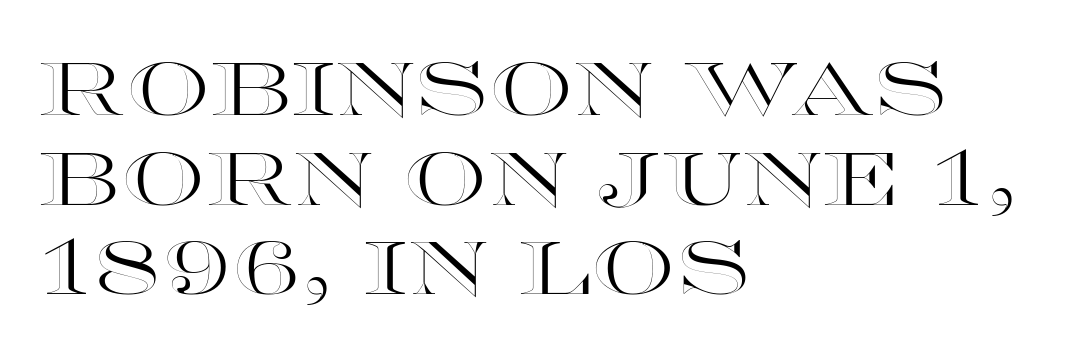
Note the varied advance widths — an 'i' is clearly narrower than an 'm'. Horizontal alignment here is leftward, the default for most running prose. Italic? Not at all — the glyphs are vertical. Anything drawn beneath the words? Only blank space. Honestly, the letter spacing is just normal — you wouldn't notice it.
